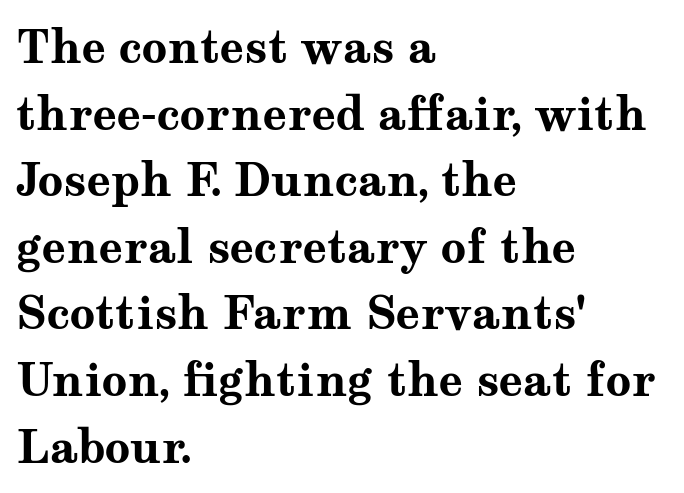
{"serif": "yes", "italic": "no", "bold": "yes", "weight": "bold", "width": "wide", "stroke_contrast": "medium", "x_height": "medium", "monospaced": "no", "underline": "no", "align": "left", "line_spacing": "normal", "line_spacing_ratio": 1.48, "letter_spacing": "normal", "letter_spacing_em": 0.0, "glyph_px": 45}
